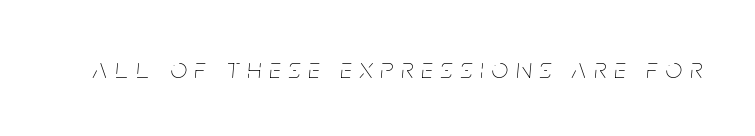
The image shows 29 px thin, condensed type, italic (leaning right); set unusually wide letter spacing (+0.28 em), not underlined; low stroke contrast and a large x-height.
